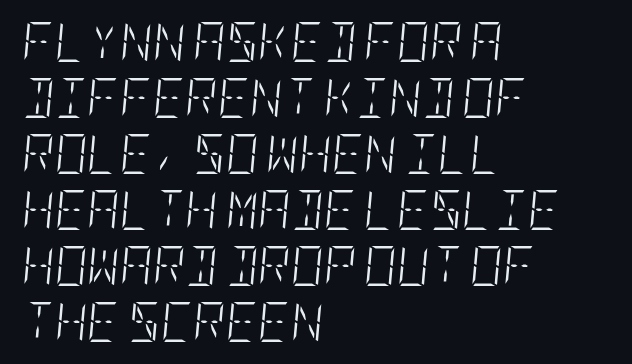
The image shows 40 px light, condensed type, italic (leaning right); set left-aligned, normal line spacing (1.4x), normal letter spacing, not underlined; low stroke contrast and a large x-height.
